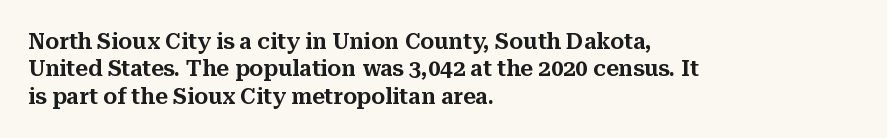
Q: Is the text italic (slanted)? A: No, it is upright.
Q: Is the text underlined? A: No.
Q: How is the paragraph aligned? A: Left-aligned.
Q: Is the spacing between letters normal or unusually wide? A: Normal.
Q: Is the spacing between lines tight, normal or loose? A: Normal.
